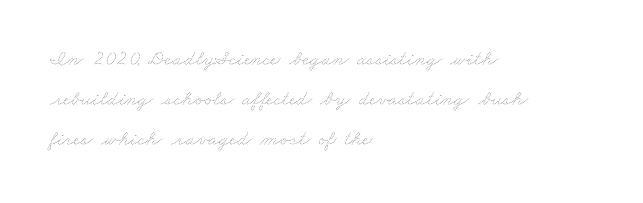
The image shows 21 px text type; set left-aligned, loose line spacing (1.91x), normal letter spacing, not underlined.
